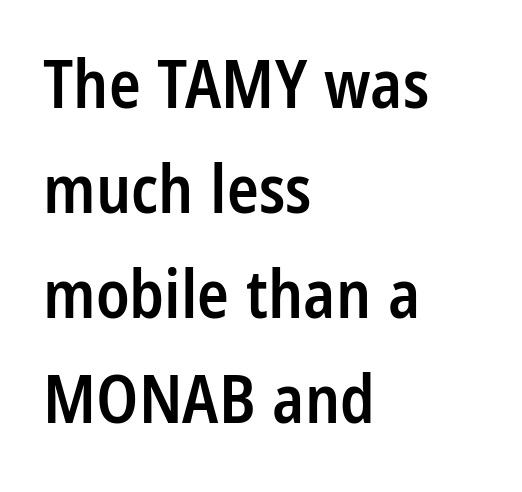
{"serif": "no", "italic": "no", "bold": "semi", "weight": "semibold", "width": "condensed", "stroke_contrast": "low", "x_height": "large", "monospaced": "no", "underline": "no", "align": "left", "line_spacing": "normal", "line_spacing_ratio": 1.59, "letter_spacing": "normal", "letter_spacing_em": 0.0, "glyph_px": 66}
